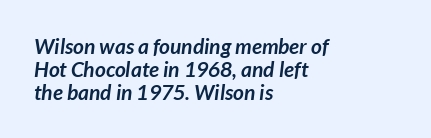
These words are printed bold, with thick strokes throughout. No extra tracking has been applied to these lines. Interline gaps are noticeably narrow in this sample. Just letters on the line, the space beneath them empty.
